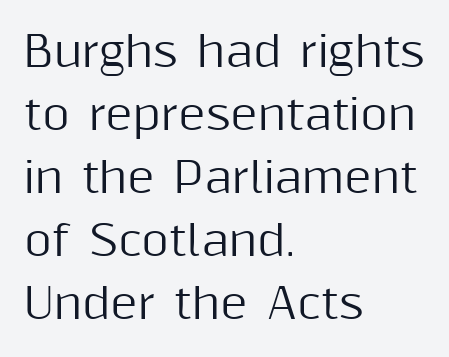
Baseline-to-baseline distance is the conventional proportion of letter height. The text block is weighted toward the left margin, trailing off unevenly rightward. The passage shown is typed in a proportional face where columns would drift. Any mark beneath the type? The region is blank. Inter-character spacing is left at the font's built-in metrics.
